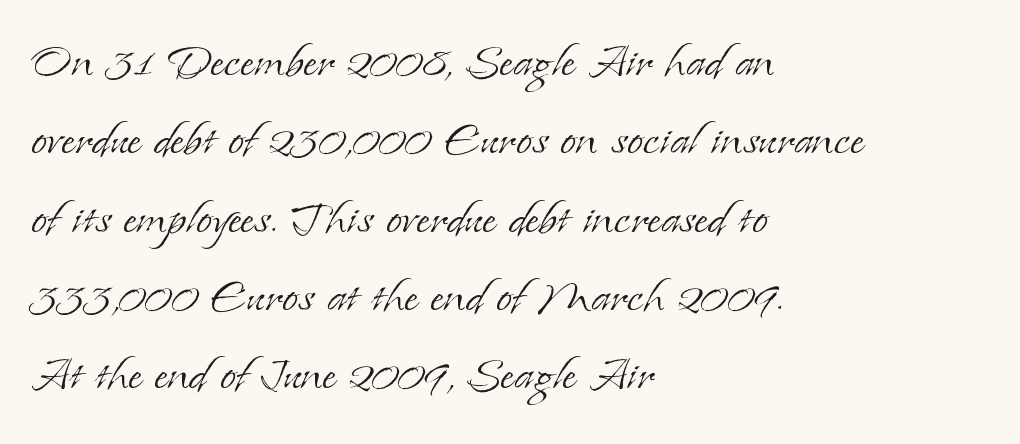
Q: Is the text bold? A: No.
Q: Is the text italic (slanted)? A: Yes.
Q: Is the typeface a serif or a sans-serif typeface? A: Serif.
Q: Is the text underlined? A: No.
Q: How is the paragraph aligned? A: Left-aligned.
Q: Is the spacing between letters normal or unusually wide? A: Normal.
Q: Is the spacing between lines tight, normal or loose? A: Normal.
Q: Width (condensed, normal, or wide)? A: Normal.
Q: Stroke contrast? A: Low.
Q: x-height? A: Small.
Q: Monospaced? A: No.
